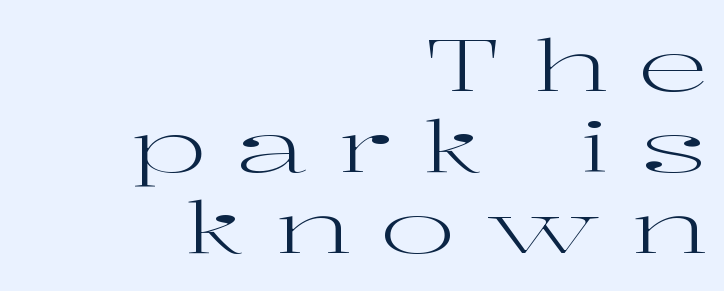
Q: Is the text bold? A: No.
Q: Is the text italic (slanted)? A: No, it is upright.
Q: Is the typeface a serif or a sans-serif typeface? A: Serif.
Q: Is the text underlined? A: No.
Q: How is the paragraph aligned? A: Right-aligned.
Q: Is the spacing between letters normal or unusually wide? A: Unusually wide.
Q: Is the spacing between lines tight, normal or loose? A: Tight.
Q: Width (condensed, normal, or wide)? A: Wide.
Q: Stroke contrast? A: High.
Q: x-height? A: Medium.
Q: Monospaced? A: No.
